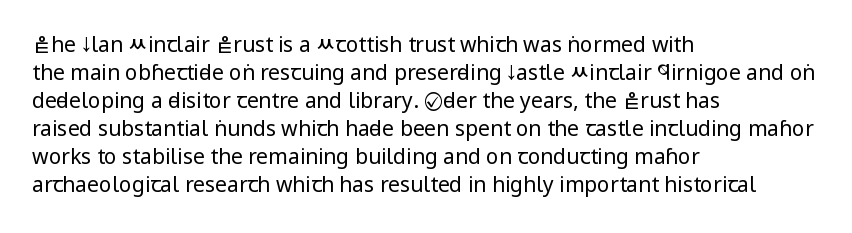
The paragraph has a hard left edge and a soft right edge. Rows of type keep a routine distance in the vertical direction. The letters sit at their default tracking, neither squeezed nor spread. Posture: vertical.
